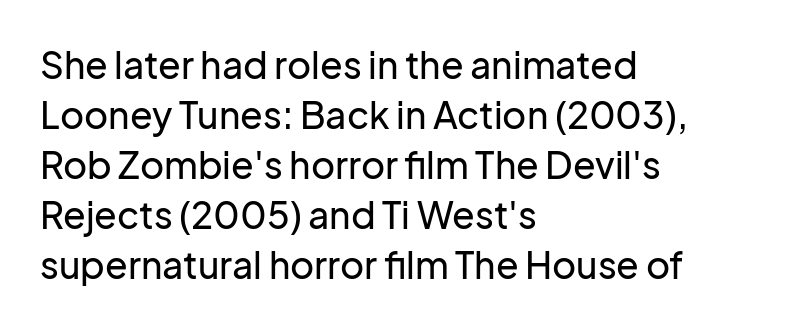
The image shows 37 px sans-serif type, upright; set left-aligned, normal line spacing (1.35x), normal letter spacing, not underlined; low stroke contrast and a medium x-height.
